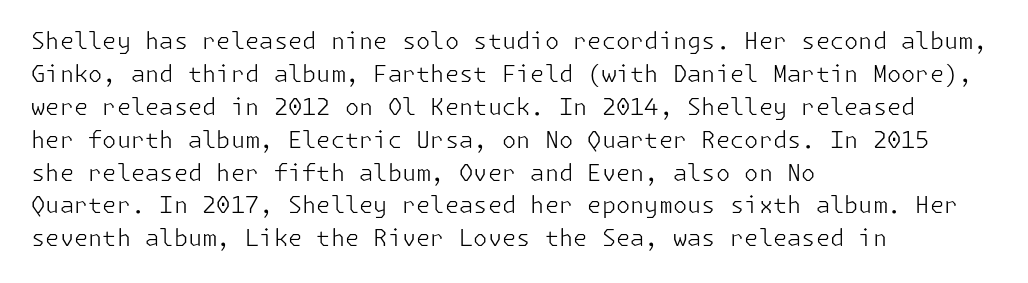
Honestly, the row spacing looks completely unremarkable. Caption: face not bold, strokes unweighted. Posture: vertical. This rendering features lettering with no underline. The setting favours the left margin, as ordinary paragraphs usually do.
